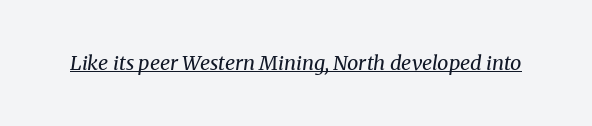
A typographer would call this underscored text. Quick note: italic. Unbolded letterforms with no extra heft. What stands out about the letter spacing? Nothing — it is the standard amount.
